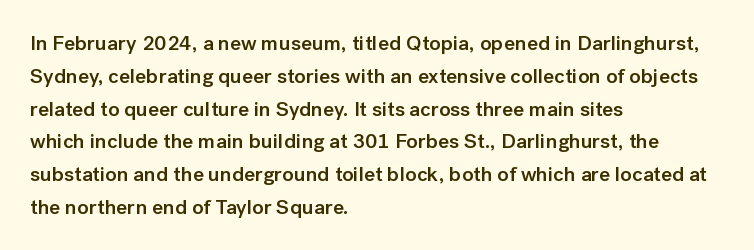
{"italic": "no", "bold": "semi", "underline": "no", "align": "left", "line_spacing": "normal", "line_spacing_ratio": 1.56, "letter_spacing": "normal", "letter_spacing_em": 0.0, "glyph_px": 21}
